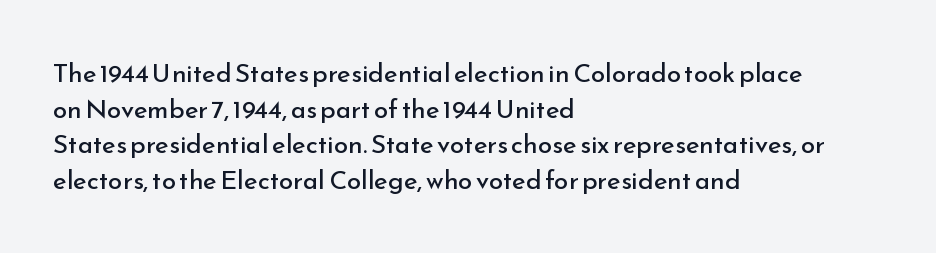
The line texture is even and compact thanks to regular tracking. Honestly, the row spacing looks completely unremarkable. Every row of glyphs begins at an identical x-position on the left. The letters stand straight up with perfectly vertical stems. Stroke thickness stays within the range of a standard reading face or lighter. Unmarked baselines from the first word to the last.
